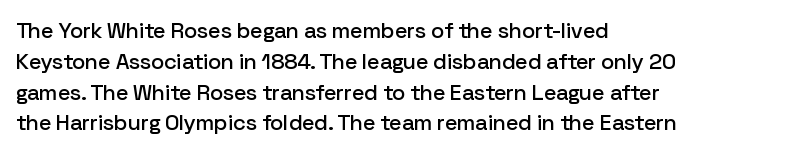
A classic flush-left, rag-right setting is used for this passage. Rendered with straight, roman letterforms. The rendering uses a moderate line-height, typical for paragraphs. In terms of letterspacing, this is plain default setting.
